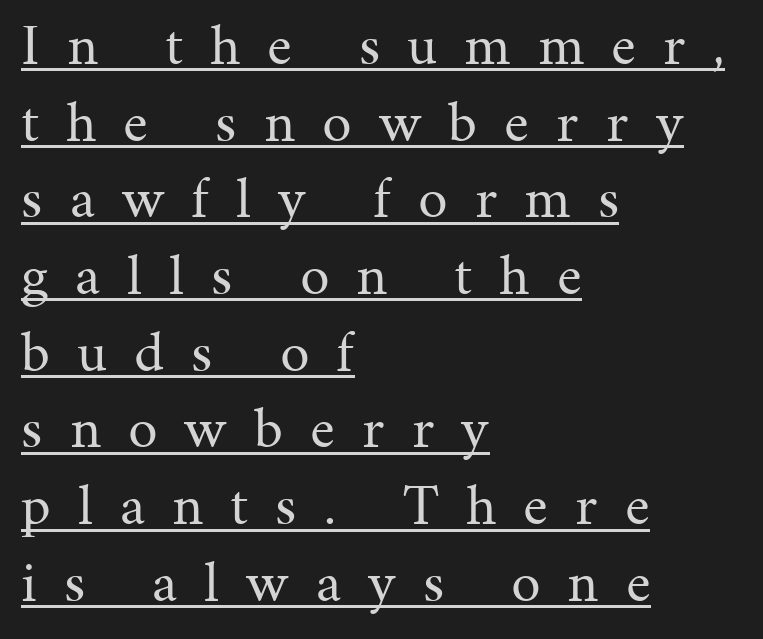
The image shows 59 px regular-weight serif type, upright; set left-aligned, normal line spacing (1.3x), unusually wide letter spacing (+0.46 em), underlined; medium stroke contrast and a medium x-height.
